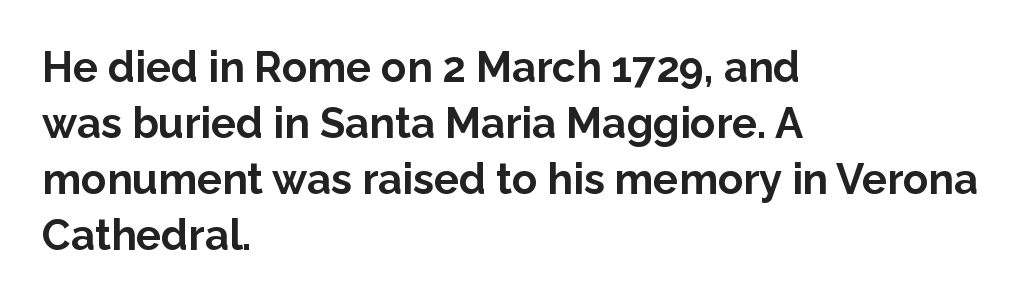
The gaps between neighbouring characters are ordinary and unremarkable. Short and long lines alike share a common starting point at left. Letterform terminals end flat and unadorned throughout the passage. Decoration check: the copy has no underline. Upright lettering throughout.
